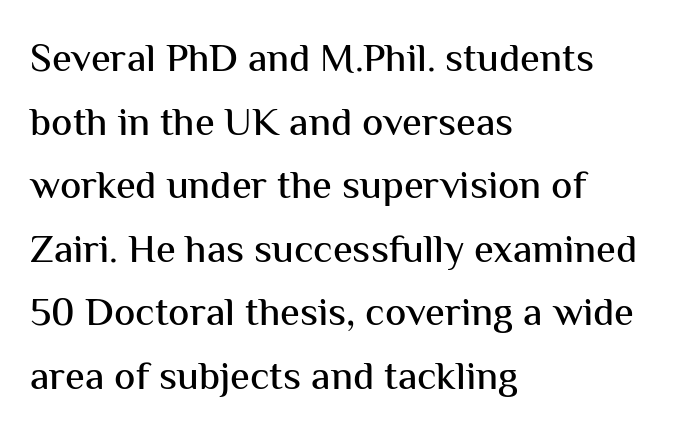
No word sits above an underline. Do the characters align in a grid? No, the font is proportional. Upright lettering throughout. Layout note: lines flush left. This sample keeps an unexceptional amount of space between lines. Default kerning and tracking; the words read as compact shapes.
